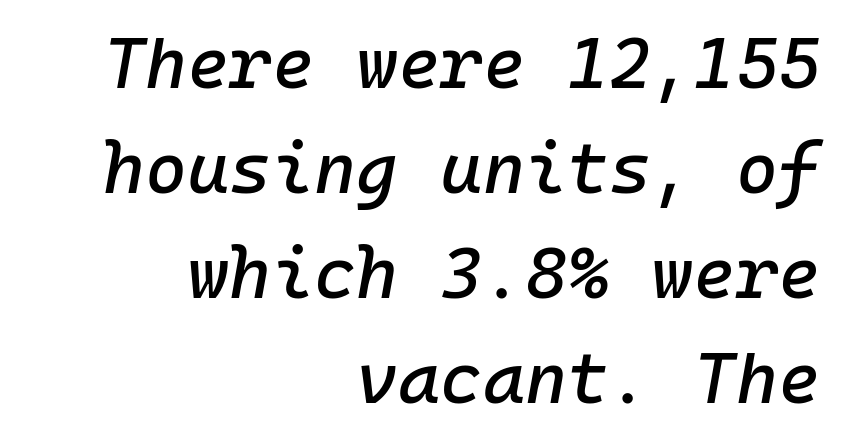
Q: Is the text italic (slanted)? A: Yes, it leans right by about 10 degrees.
Q: Is the text underlined? A: No.
Q: How is the paragraph aligned? A: Right-aligned.
Q: Is the spacing between letters normal or unusually wide? A: Normal.
Q: Is the spacing between lines tight, normal or loose? A: Normal.
Q: Width (condensed, normal, or wide)? A: Normal.
Q: Stroke contrast? A: Low.
Q: x-height? A: Medium.
Q: Monospaced? A: Yes.
